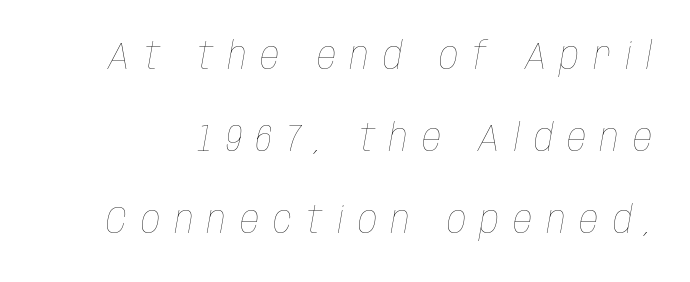
Rendered with sloped, italic letterforms. This rendering widens character spacing well past its baseline value. The string is rendered with underlining switched off. Think standard paragraph weight, or any step lighter than that.
